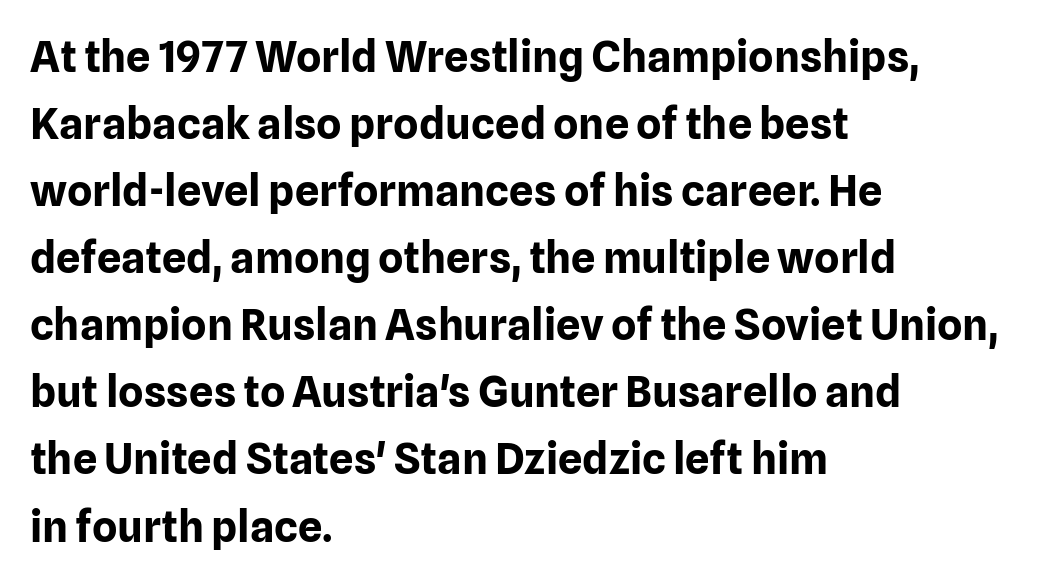
{"serif": "no", "italic": "no", "bold": "yes", "weight": "bold", "width": "normal", "stroke_contrast": "low", "x_height": "medium", "monospaced": "no", "underline": "no", "align": "left", "line_spacing": "normal", "line_spacing_ratio": 1.56, "letter_spacing": "normal", "letter_spacing_em": 0.0, "glyph_px": 43}
